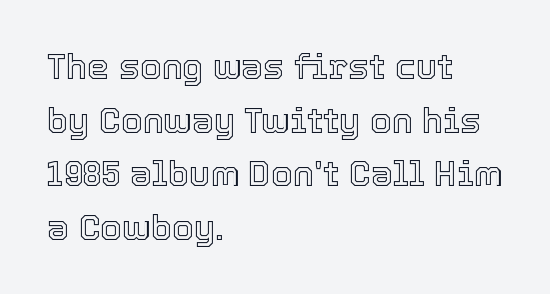
Q: Is the text italic (slanted)? A: No, it is upright.
Q: Is the text underlined? A: No.
Q: How is the paragraph aligned? A: Left-aligned.
Q: Is the spacing between letters normal or unusually wide? A: Normal.
Q: Is the spacing between lines tight, normal or loose? A: Normal.
Q: Width (condensed, normal, or wide)? A: Normal.
Q: x-height? A: Medium.
Q: Monospaced? A: No.
